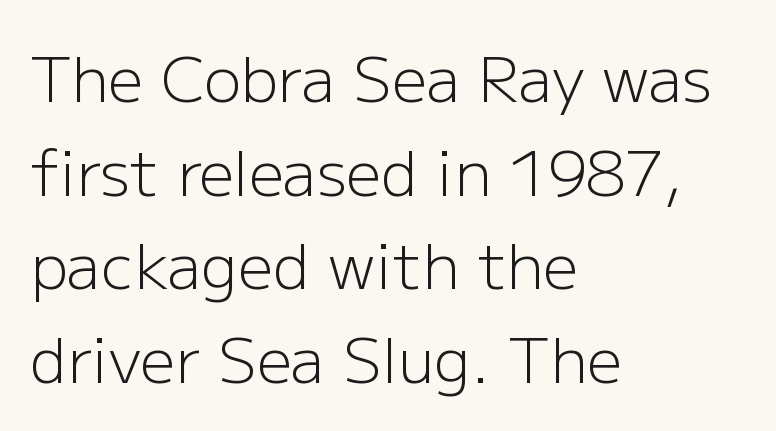
Q: Is the text bold? A: No.
Q: Is the text italic (slanted)? A: No, it is upright.
Q: Is the typeface a serif or a sans-serif typeface? A: Sans-serif.
Q: Is the text underlined? A: No.
Q: How is the paragraph aligned? A: Left-aligned.
Q: Is the spacing between letters normal or unusually wide? A: Normal.
Q: Is the spacing between lines tight, normal or loose? A: Normal.
Q: Width (condensed, normal, or wide)? A: Normal.
Q: Stroke contrast? A: Low.
Q: x-height? A: Medium.
Q: Monospaced? A: No.
